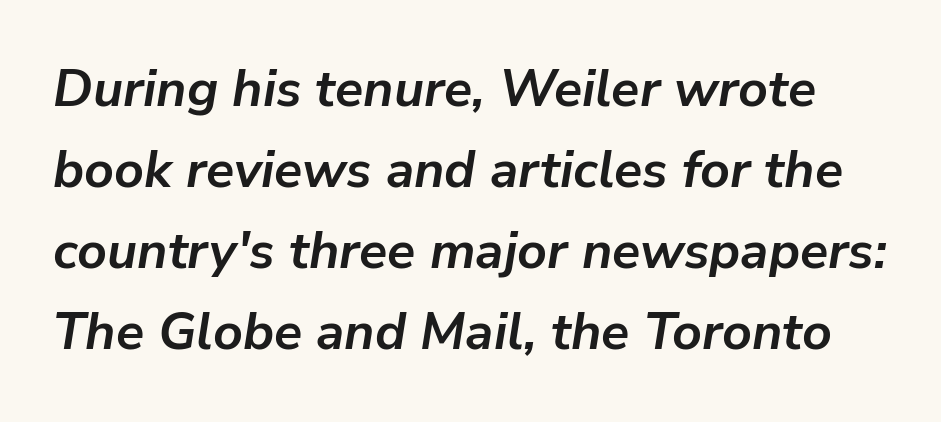
The image shows 52 px semibold type, italic (leaning right); set normal line spacing (1.56x), normal letter spacing, not underlined; low stroke contrast and a medium x-height.
